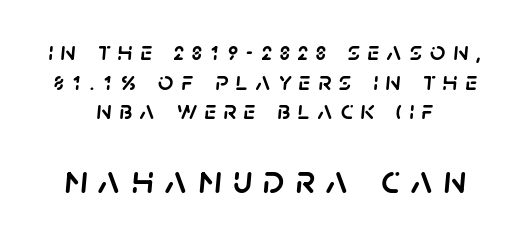
Q: Is the text italic (slanted)? A: Yes, it leans right by about 5 degrees.
Q: Is the text underlined? A: No.
Q: How is the paragraph aligned? A: Centered.
Q: Is the spacing between letters normal or unusually wide? A: Unusually wide.
Q: Is the spacing between lines tight, normal or loose? A: Tight.
Q: Which block of text is set in a larger size, the first (top) or the second (bottom)? A: The second (bottom) one.
Q: Width (condensed, normal, or wide)? A: Normal.
Q: Stroke contrast? A: Low.
Q: x-height? A: Large.
Q: Monospaced? A: No.
